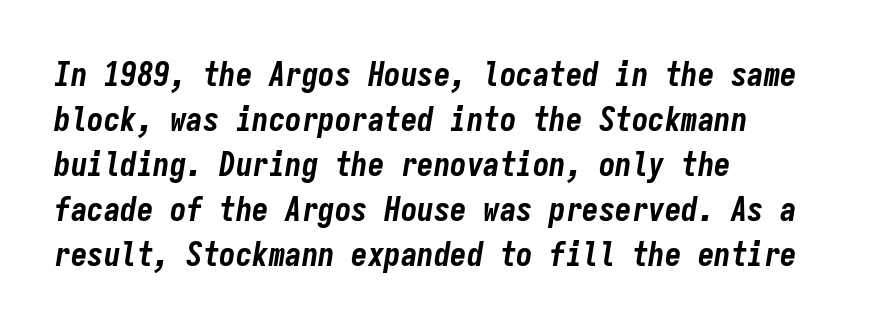
You can tell it's italic because the verticals aren't actually vertical. Here the glyphs are tracked normally, forming tight word shapes. Teacher's note: observe the even left margin — that is flush-left alignment. The passage shown is typed in a monospace face where columns stay perfectly aligned.
